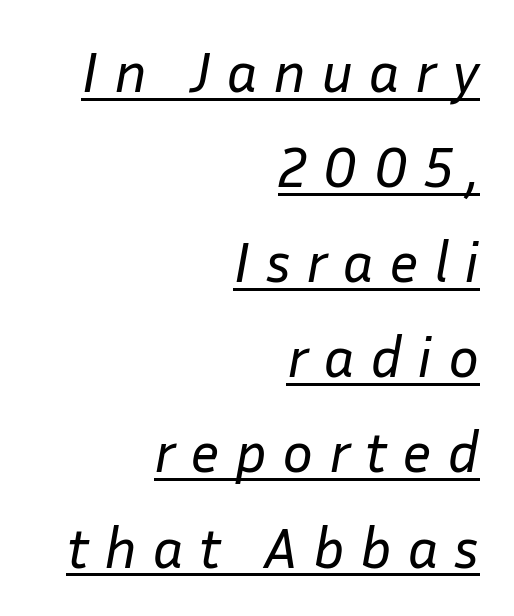
{"italic": "yes", "lean": "right", "slant_degrees": 10, "bold": "no", "weight": "regular", "width": "normal", "stroke_contrast": "low", "x_height": "medium", "monospaced": "no", "underline": "yes", "align": "right", "line_spacing": "normal", "line_spacing_ratio": 1.64, "letter_spacing": "wide", "letter_spacing_em": 0.26, "glyph_px": 58}
